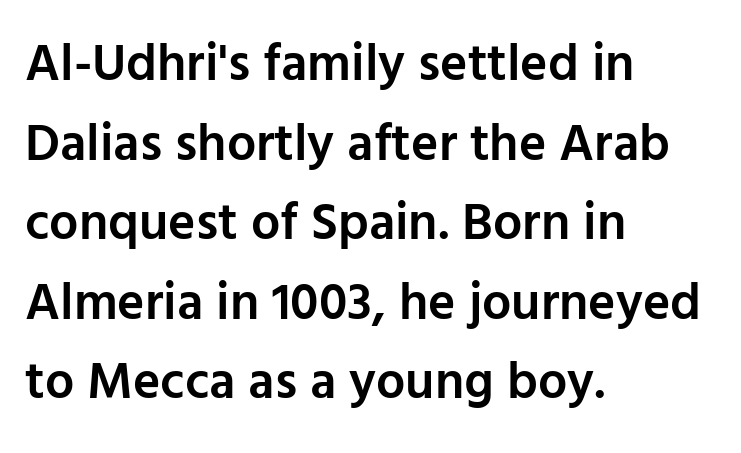
Q: Is the text bold? A: Semi-bold.
Q: Is the text italic (slanted)? A: No, it is upright.
Q: Is the typeface a serif or a sans-serif typeface? A: Sans-serif.
Q: Is the text underlined? A: No.
Q: How is the paragraph aligned? A: Left-aligned.
Q: Is the spacing between letters normal or unusually wide? A: Normal.
Q: Is the spacing between lines tight, normal or loose? A: Normal.
Q: Width (condensed, normal, or wide)? A: Normal.
Q: Stroke contrast? A: Low.
Q: x-height? A: Medium.
Q: Monospaced? A: No.
